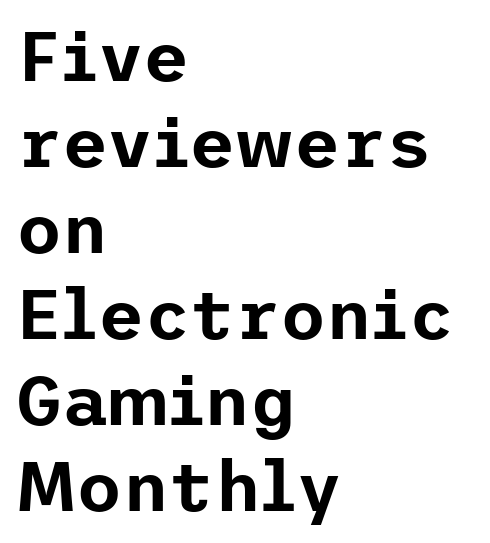
{"serif": "no", "italic": "no", "width": "normal", "stroke_contrast": "low", "x_height": "medium", "underline": "no", "align": "left", "line_spacing_ratio": 1.21, "letter_spacing": "normal", "letter_spacing_em": 0.0, "glyph_px": 71}
